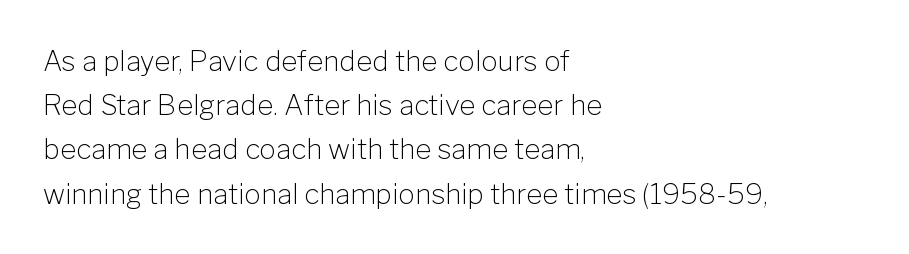
You can tell from the bare stems that sans-serif type was used. Ascenders rise straight up at ninety degrees. Underline: absent. Compared with typical body copy, the letter spacing here is the same. Vertical stems look standard width or narrower in stroke.
